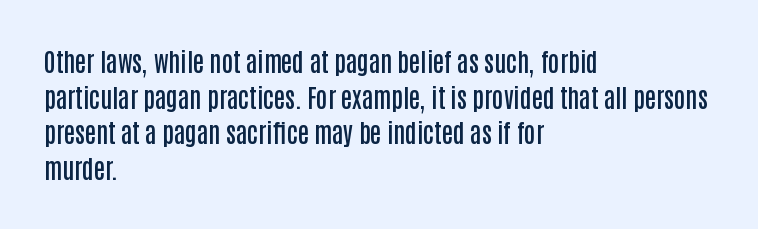
The vertical gap from one line to the next is medium. Which margin do the lines hug? The left one — the right edge is uneven. If you drew a line through each stem, it would be perfectly vertical. Has an underline been added? It has not.
